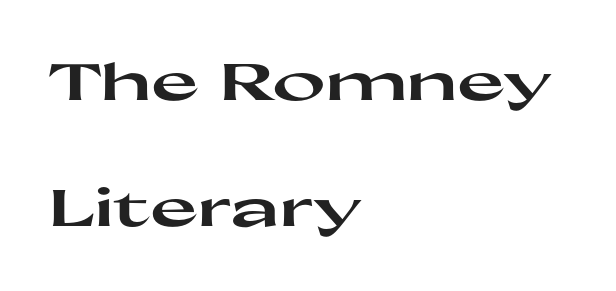
{"serif": "no", "italic": "no", "bold": "yes", "weight": "heavy", "width": "wide", "stroke_contrast": "high", "x_height": "medium", "monospaced": "no", "underline": "no", "align": "left", "line_spacing": "loose", "line_spacing_ratio": 2.47, "letter_spacing": "normal", "letter_spacing_em": 0.0, "glyph_px": 51}
